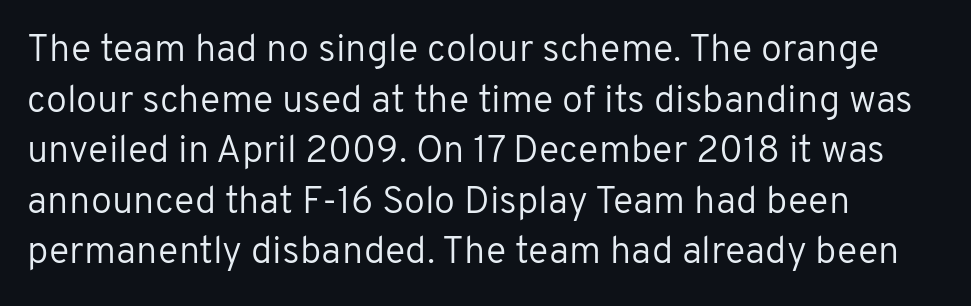
Each stroke keeps to a modest, everyday thickness or less. A student would call this left alignment; a typographer would say flush left, rag right. The words here are not underlined. Each letter keeps its own natural width here, so spacing adapts to shape.
